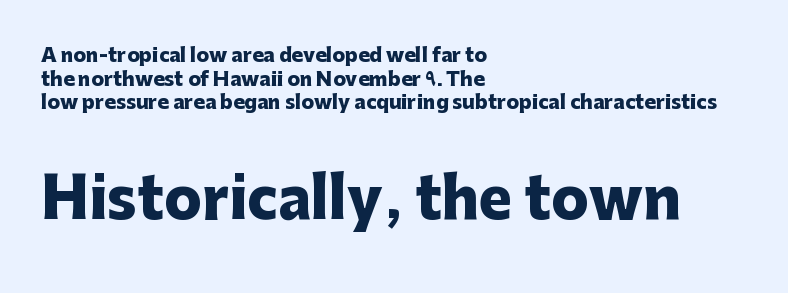
Larger block? The one below; the one above is distinctly smaller. A typesetter would call this zero additional tracking. The rendering uses a moderate line-height, typical for paragraphs. The letters carry no serifs — their stems end cleanly without finishing strokes. The words here are not underlined. You can tell it's not italic because the verticals are truly vertical.
